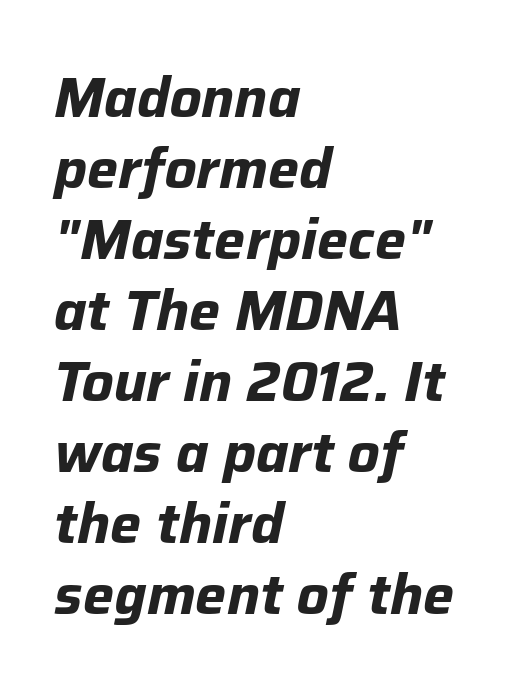
The text block is weighted toward the left margin, trailing off unevenly rightward. Characters follow at the spacing the type designer built in. The letters advance in unequal steps, a hallmark of proportional type. The space beneath each line is pristine and unruled.
